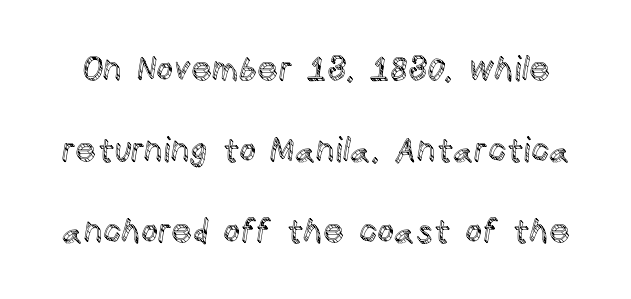
{"width": "normal", "x_height": "large", "monospaced": "no", "underline": "no", "line_spacing": "loose", "line_spacing_ratio": 2.46, "letter_spacing": "normal", "letter_spacing_em": 0.0, "glyph_px": 33}
